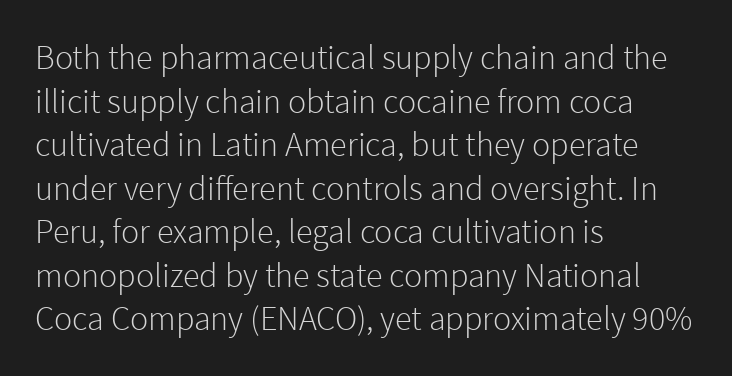
Q: Is the text bold? A: No.
Q: Is the text italic (slanted)? A: No, it is upright.
Q: Is the typeface a serif or a sans-serif typeface? A: Sans-serif.
Q: Is the text underlined? A: No.
Q: How is the paragraph aligned? A: Left-aligned.
Q: Is the spacing between letters normal or unusually wide? A: Normal.
Q: Is the spacing between lines tight, normal or loose? A: Normal.
Q: Width (condensed, normal, or wide)? A: Normal.
Q: x-height? A: Medium.
Q: Monospaced? A: No.
